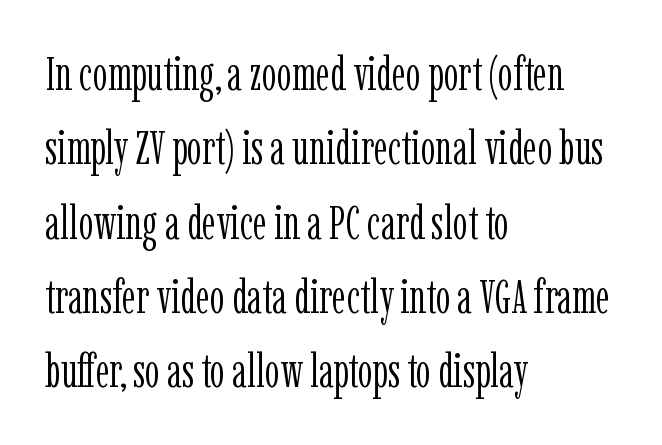
Q: Is the text bold? A: No.
Q: Is the text italic (slanted)? A: No, it is upright.
Q: Is the typeface a serif or a sans-serif typeface? A: Serif.
Q: Is the text underlined? A: No.
Q: How is the paragraph aligned? A: Left-aligned.
Q: Is the spacing between letters normal or unusually wide? A: Normal.
Q: Is the spacing between lines tight, normal or loose? A: Normal.
Q: Width (condensed, normal, or wide)? A: Condensed.
Q: Stroke contrast? A: Low.
Q: x-height? A: Medium.
Q: Monospaced? A: No.
